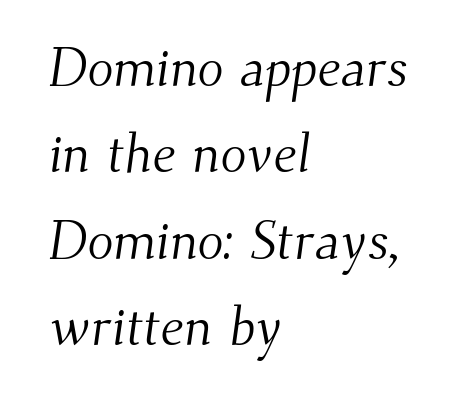
The image shows 54 px light serif type; set left-aligned, normal line spacing (1.6x), normal letter spacing, not underlined; medium stroke contrast and a small x-height.
